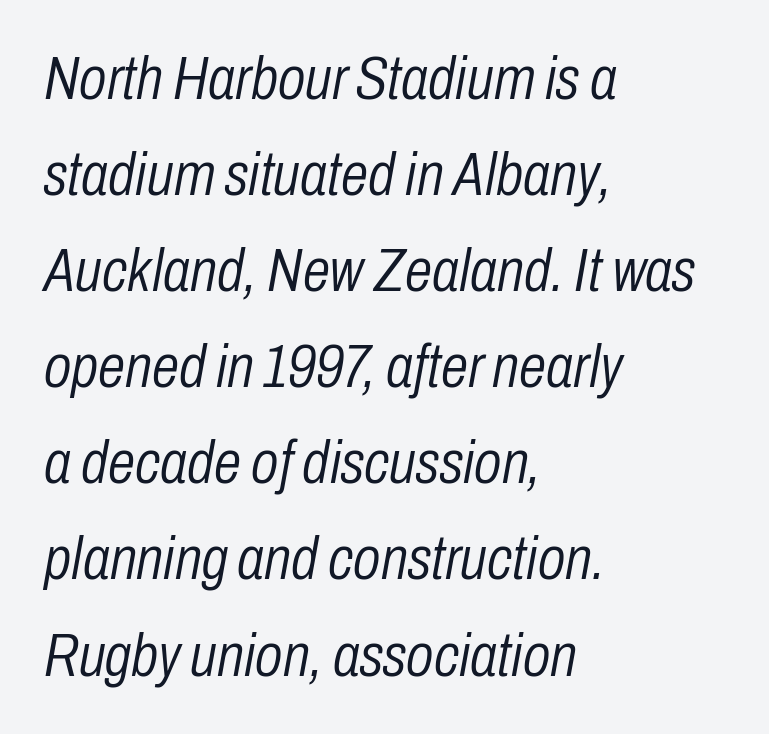
{"italic": "yes", "lean": "right", "slant_degrees": 10, "bold": "no", "weight": "light", "width": "condensed", "stroke_contrast": "low", "x_height": "medium", "monospaced": "no", "underline": "no", "align": "left", "line_spacing": "normal", "line_spacing_ratio": 1.55, "letter_spacing": "normal", "letter_spacing_em": 0.0, "glyph_px": 62}
